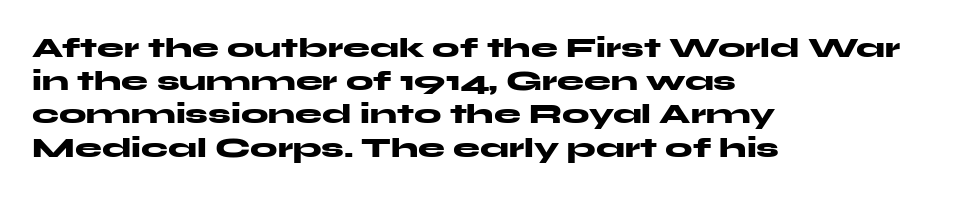
The image shows 27 px bold type, upright; set left-aligned, line spacing 1.23x, normal letter spacing, not underlined.
